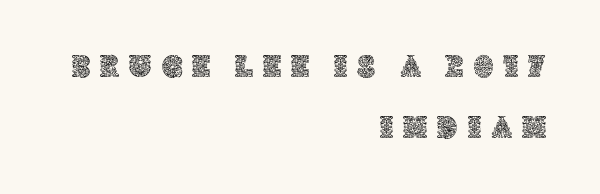
{"italic": "no", "width": "normal", "x_height": "large", "monospaced": "no", "underline": "no", "align": "right", "line_spacing_ratio": 1.85, "letter_spacing": "wide", "letter_spacing_em": 0.31, "glyph_px": 33}
